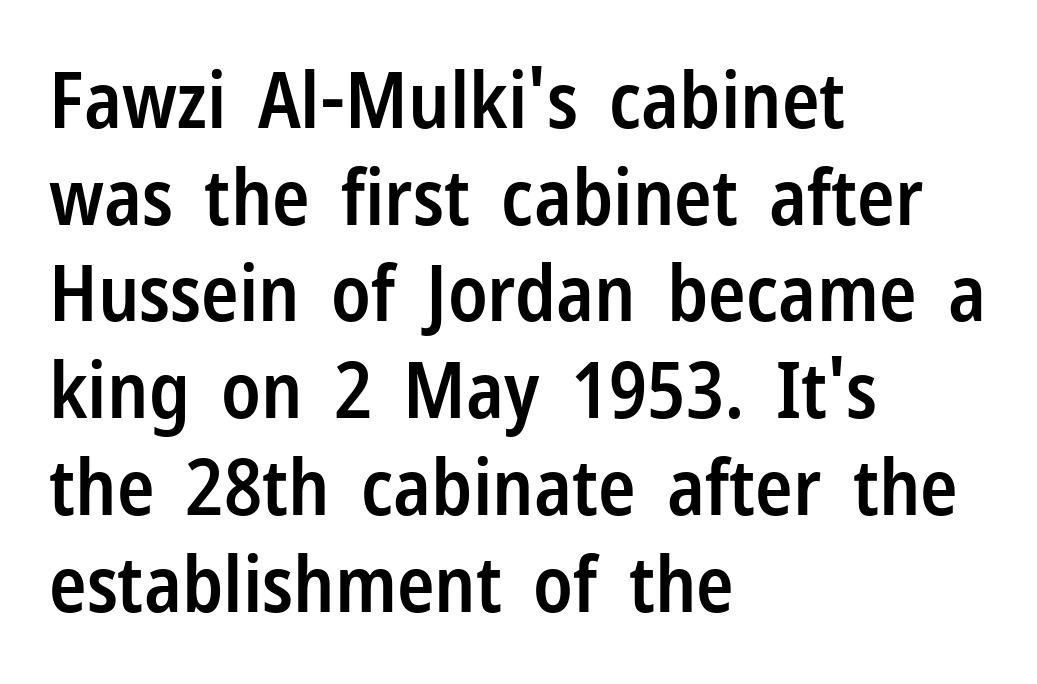
The image shows 78 px semibold, condensed sans-serif type, upright; set left-aligned, line spacing 1.24x, normal letter spacing, not underlined; low stroke contrast and a medium x-height.
